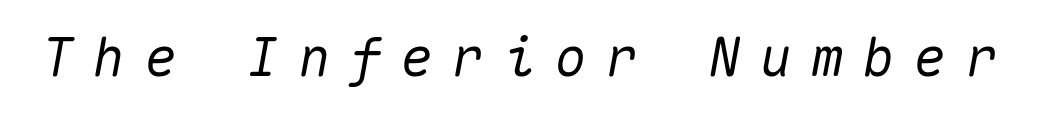
Each word looks stretched out because of the extra space between its letters. The rendering uses typewriter-style spacing with identical character cells. When letters slant like this, we call the style italic. Glance below the letters and you will spot only blank space.
